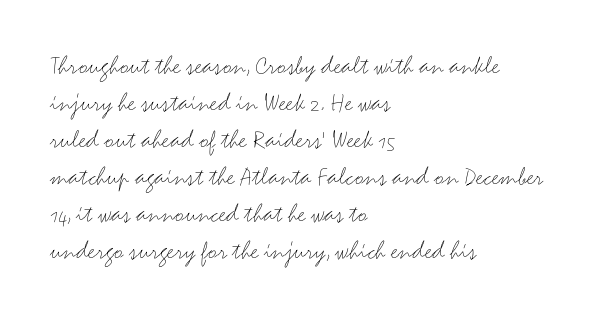
Q: Is the text bold? A: No.
Q: Is the text italic (slanted)? A: Yes.
Q: Is the text underlined? A: No.
Q: How is the paragraph aligned? A: Left-aligned.
Q: Is the spacing between letters normal or unusually wide? A: Normal.
Q: Is the spacing between lines tight, normal or loose? A: Normal.
